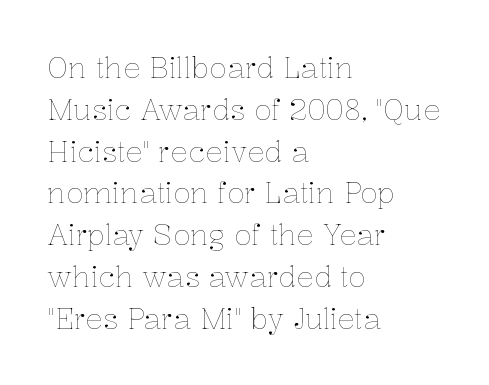
The image shows 29 px thin type, upright; set left-aligned, normal line spacing (1.44x), normal letter spacing, not underlined; low stroke contrast and a medium x-height.
